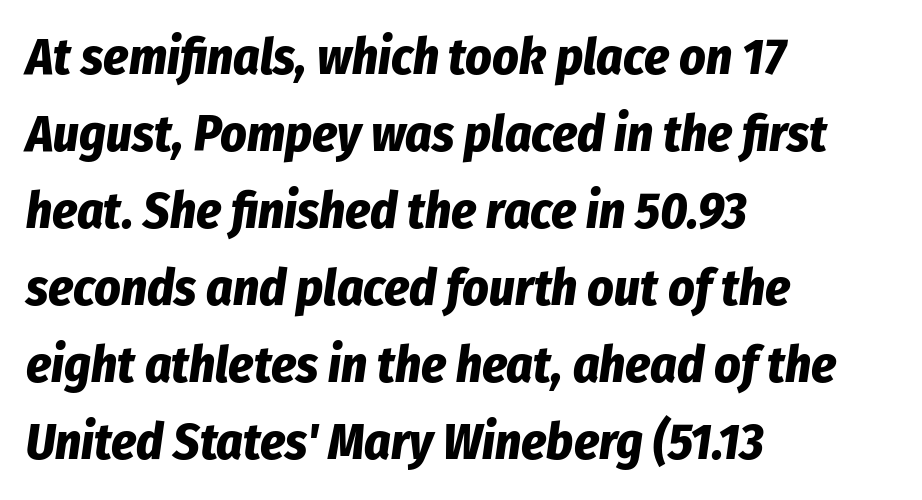
Q: Is the text bold? A: Yes.
Q: Is the text italic (slanted)? A: Yes, it leans right by about 8 degrees.
Q: Is the text underlined? A: No.
Q: How is the paragraph aligned? A: Left-aligned.
Q: Is the spacing between letters normal or unusually wide? A: Normal.
Q: Is the spacing between lines tight, normal or loose? A: Normal.
Q: Width (condensed, normal, or wide)? A: Condensed.
Q: Stroke contrast? A: Low.
Q: x-height? A: Medium.
Q: Monospaced? A: No.
